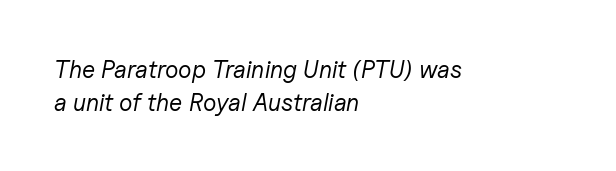
Q: Is the text bold? A: No.
Q: Is the text italic (slanted)? A: Yes, it leans right by about 11 degrees.
Q: Is the text underlined? A: No.
Q: How is the paragraph aligned? A: Left-aligned.
Q: Is the spacing between letters normal or unusually wide? A: Normal.
Q: Is the spacing between lines tight, normal or loose? A: Normal.
